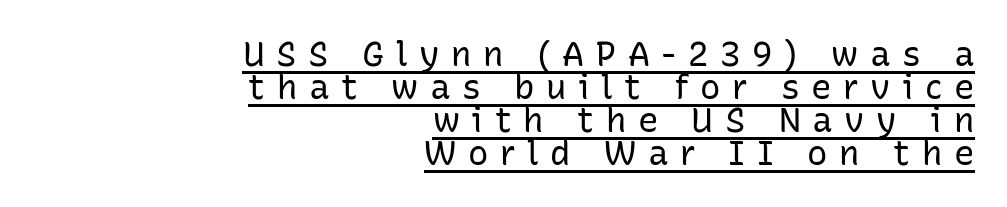
The image shows 34 px regular-weight sans-serif type, upright; set right-aligned, tight line spacing (0.97x), unusually wide letter spacing (+0.34 em), underlined; low stroke contrast and a medium x-height.
